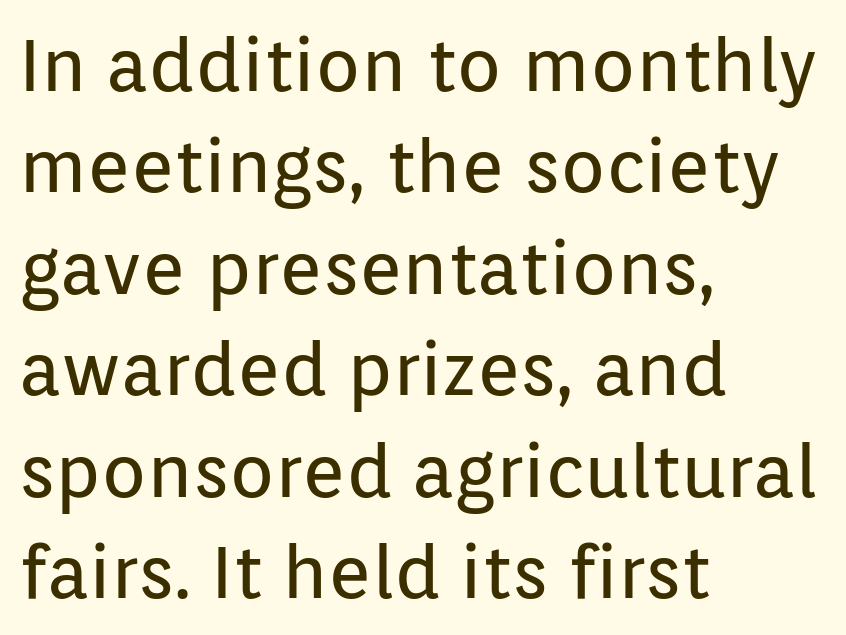
Visually the block forms a straight wall on the left and a jagged coastline on the right. The rendering uses natural spacing where letterforms have individual widths. A typesetter would call this leading conventional body-copy spacing. The foot of each line stays bare and open. Nope, no serifs anywhere on these letters. Students, note that the glyphs here touch the page at normal intervals.
